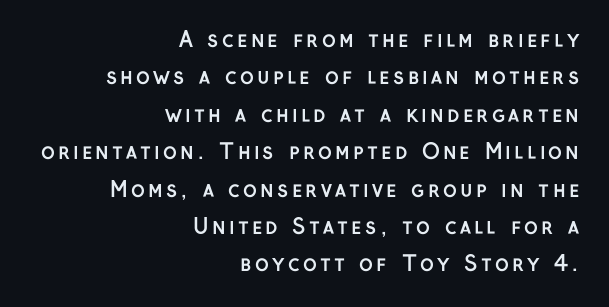
Q: Is the text bold? A: Yes.
Q: Is the text italic (slanted)? A: No, it is upright.
Q: Is the text underlined? A: No.
Q: How is the paragraph aligned? A: Right-aligned.
